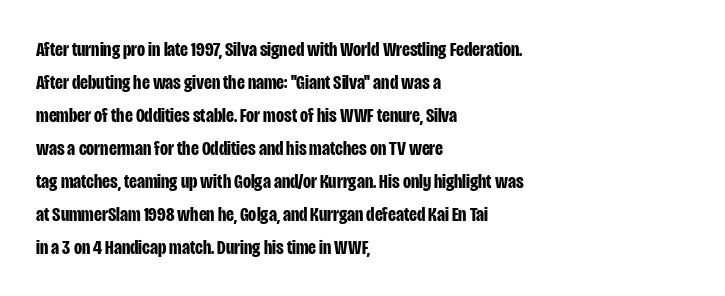
The image shows 21 px bold type, upright; set left-aligned, normal line spacing (1.57x), normal letter spacing, not underlined.
